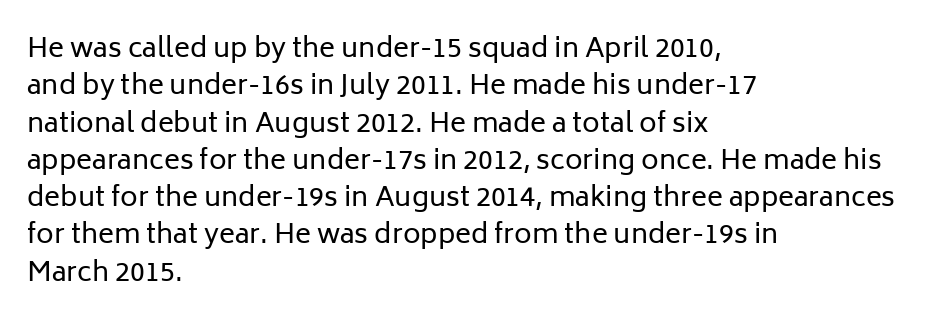
Q: Is the text bold? A: No.
Q: Is the text italic (slanted)? A: No, it is upright.
Q: Is the text underlined? A: No.
Q: How is the paragraph aligned? A: Left-aligned.
Q: Is the spacing between letters normal or unusually wide? A: Normal.
Q: Is the spacing between lines tight, normal or loose? A: Normal.
